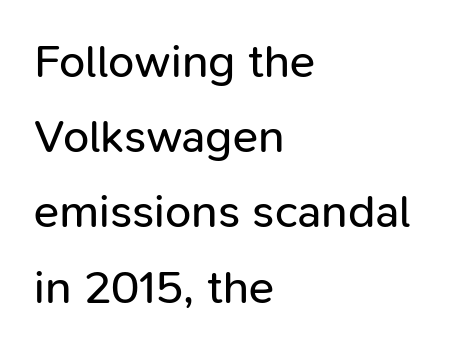
Q: Is the text bold? A: No.
Q: Is the text italic (slanted)? A: No, it is upright.
Q: Is the typeface a serif or a sans-serif typeface? A: Sans-serif.
Q: Is the text underlined? A: No.
Q: How is the paragraph aligned? A: Left-aligned.
Q: Is the spacing between letters normal or unusually wide? A: Normal.
Q: Is the spacing between lines tight, normal or loose? A: Normal.
Q: Width (condensed, normal, or wide)? A: Normal.
Q: Stroke contrast? A: Low.
Q: x-height? A: Medium.
Q: Monospaced? A: No.
